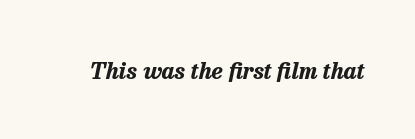
Typographic density is high because the face is bold. Nobody touched the tracking dial on this one. The passage shown leans; its letterforms are oblique. Plain, unruled lines of type.
